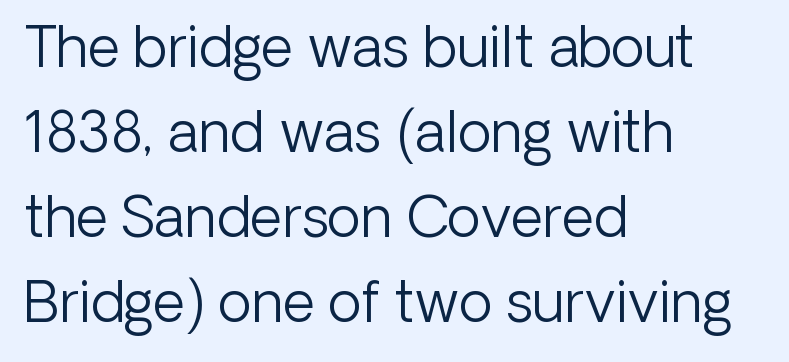
Each letter keeps its own natural width here, so spacing adapts to shape. Beneath every word, the page is bare. The vertical gap from one line to the next is medium. The paragraph has a hard left edge and a soft right edge. Nope, no serifs anywhere on these letters.
